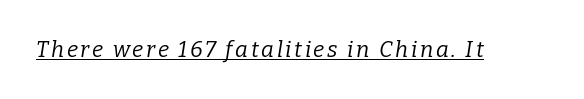
{"italic": "yes", "lean": "right", "slant_degrees": 9, "bold": "no", "underline": "yes", "glyph_px": 22}
